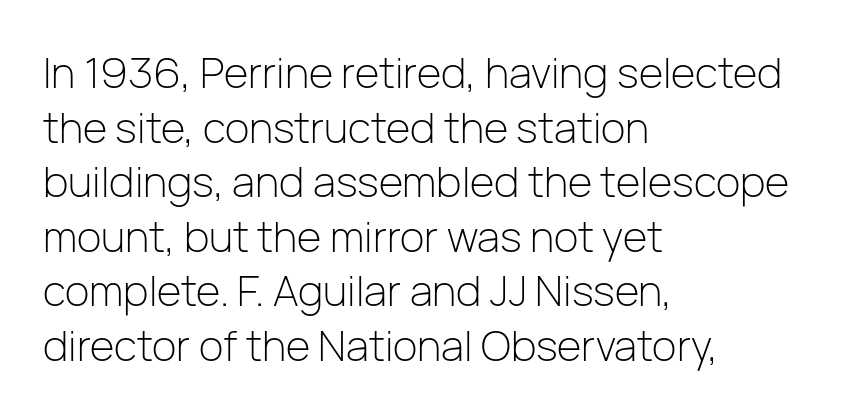
{"serif": "no", "italic": "no", "bold": "no", "weight": "light", "width": "normal", "stroke_contrast": "low", "x_height": "medium", "monospaced": "no", "underline": "no", "align": "left", "line_spacing": "normal", "line_spacing_ratio": 1.3, "letter_spacing": "normal", "letter_spacing_em": 0.0, "glyph_px": 42}
